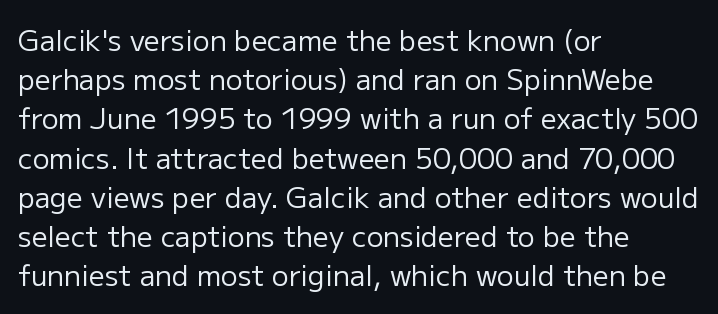
{"serif": "no", "italic": "no", "bold": "no", "weight": "regular", "width": "normal", "stroke_contrast": "low", "x_height": "medium", "monospaced": "no", "underline": "no", "align": "left", "line_spacing": "normal", "line_spacing_ratio": 1.4, "letter_spacing": "normal", "letter_spacing_em": 0.0, "glyph_px": 28}
